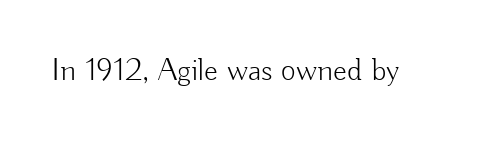
Quick note: not italic, upright. The strip under each line holds only bare page. Each letter keeps its own natural width here, so spacing adapts to shape. What stands out about the letter spacing? Nothing — it is the standard amount. Typographically, this falls in the sans-serif category. Vertical stems look standard width or narrower in stroke.
